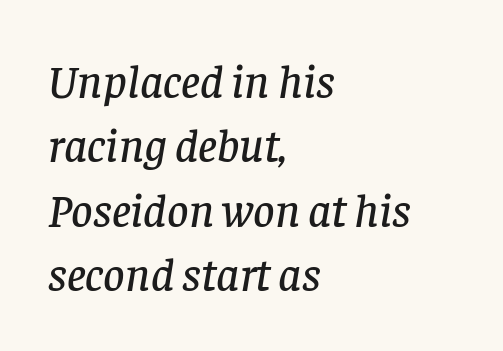
Q: Is the text italic (slanted)? A: Yes, it leans right by about 8 degrees.
Q: Is the typeface a serif or a sans-serif typeface? A: Serif.
Q: Is the text underlined? A: No.
Q: How is the paragraph aligned? A: Left-aligned.
Q: Is the spacing between letters normal or unusually wide? A: Normal.
Q: Is the spacing between lines tight, normal or loose? A: Normal.
Q: Width (condensed, normal, or wide)? A: Normal.
Q: Stroke contrast? A: Low.
Q: x-height? A: Large.
Q: Monospaced? A: No.
